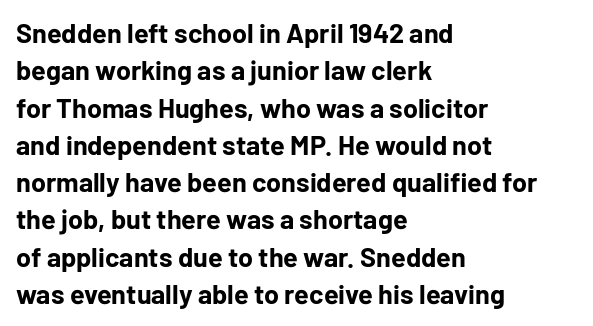
The image shows 27 px bold type, upright; set left-aligned, normal line spacing (1.38x), normal letter spacing, not underlined.
